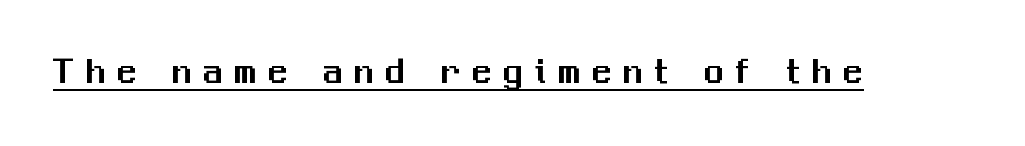
Q: Is the text italic (slanted)? A: No, it is upright.
Q: Is the typeface a serif or a sans-serif typeface? A: Sans-serif.
Q: Is the text underlined? A: Yes.
Q: Is the spacing between letters normal or unusually wide? A: Unusually wide.
Q: Width (condensed, normal, or wide)? A: Normal.
Q: Stroke contrast? A: Medium.
Q: x-height? A: Medium.
Q: Monospaced? A: No.
